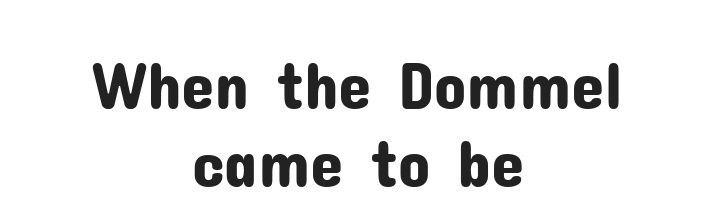
This sample uses an upright cut, with every glyph sitting square on the baseline. A clean baseline with only descenders dipping below it. Teacher's note: observe the equal gaps on both sides — that is centered alignment. Note the varied advance widths — an 'i' is clearly narrower than an 'm'. Is the letter spacing exaggerated? No — it looks like the ordinary default. The text was rendered using a sans face with plain stroke endings.
